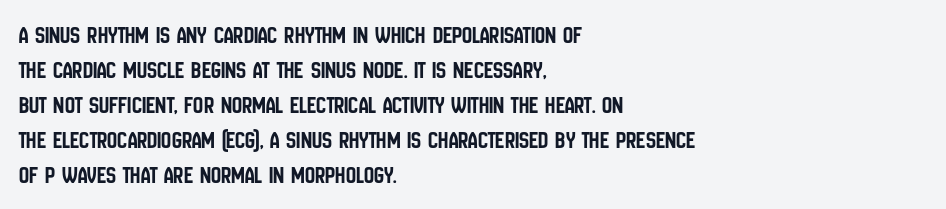
{"italic": "no", "underline": "no", "align": "left", "line_spacing": "normal", "line_spacing_ratio": 1.4, "letter_spacing": "normal", "letter_spacing_em": 0.0, "glyph_px": 25}
